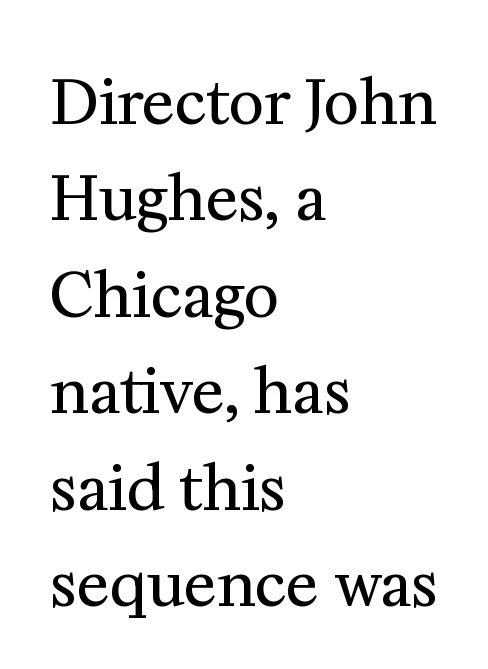
{"serif": "yes", "italic": "no", "bold": "no", "weight": "regular", "width": "normal", "stroke_contrast": "medium", "x_height": "medium", "monospaced": "no", "underline": "no", "align": "left", "line_spacing": "normal", "line_spacing_ratio": 1.58, "letter_spacing": "normal", "letter_spacing_em": 0.0, "glyph_px": 61}
